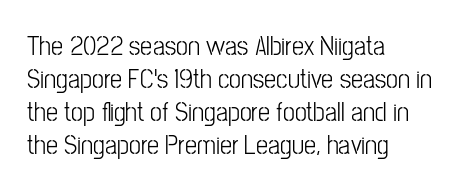
{"italic": "no", "underline": "no", "align": "left", "line_spacing_ratio": 1.22, "letter_spacing": "normal", "letter_spacing_em": 0.0, "glyph_px": 27}
